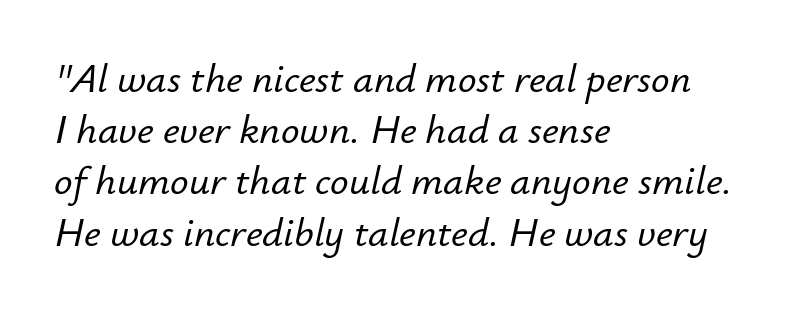
The image shows 41 px text type, italic (leaning right); set left-aligned, normal line spacing (1.25x), normal letter spacing, not underlined; low stroke contrast and a small x-height.
